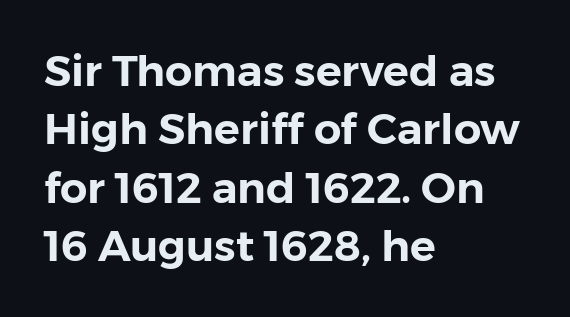
The image shows 43 px sans-serif type, upright; set left-aligned, normal line spacing (1.36x), normal letter spacing, not underlined; low stroke contrast and a medium x-height.
